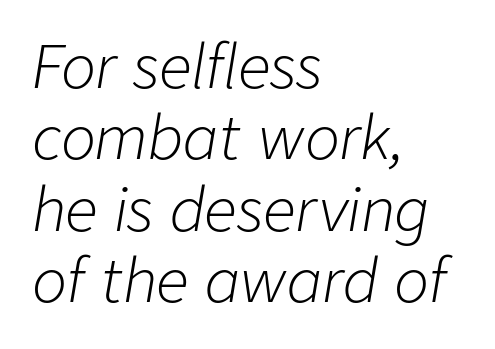
Q: Is the text bold? A: No.
Q: Is the text italic (slanted)? A: Yes, it leans right by about 9 degrees.
Q: Is the text underlined? A: No.
Q: How is the paragraph aligned? A: Left-aligned.
Q: Is the spacing between letters normal or unusually wide? A: Normal.
Q: Width (condensed, normal, or wide)? A: Normal.
Q: Stroke contrast? A: Low.
Q: x-height? A: Medium.
Q: Monospaced? A: No.
